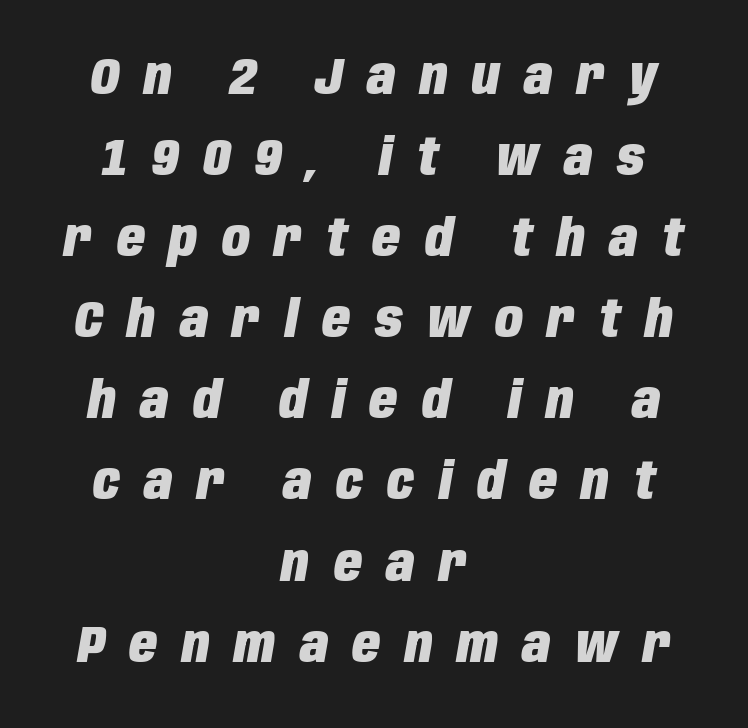
Q: Is the text bold? A: Yes.
Q: Is the text italic (slanted)? A: Yes, it leans right by about 10 degrees.
Q: Is the text underlined? A: No.
Q: How is the paragraph aligned? A: Centered.
Q: Is the spacing between letters normal or unusually wide? A: Unusually wide.
Q: Is the spacing between lines tight, normal or loose? A: Normal.
Q: Width (condensed, normal, or wide)? A: Condensed.
Q: Stroke contrast? A: Low.
Q: x-height? A: Large.
Q: Monospaced? A: No.
